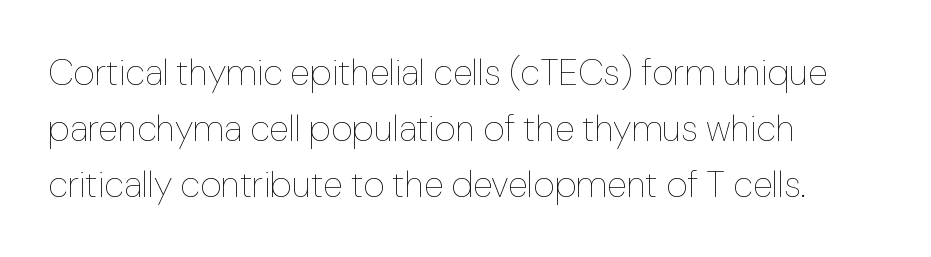
{"italic": "no", "bold": "no", "weight": "thin", "width": "normal", "stroke_contrast": "low", "x_height": "medium", "monospaced": "no", "underline": "no", "align": "left", "line_spacing": "normal", "line_spacing_ratio": 1.51, "letter_spacing": "normal", "letter_spacing_em": 0.0, "glyph_px": 37}
